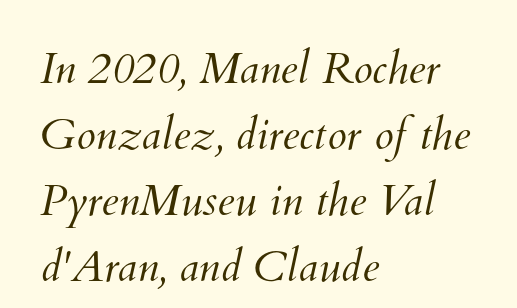
The image shows 44 px light type; set left-aligned, normal line spacing (1.5x), normal letter spacing, not underlined; medium stroke contrast and a small x-height.
